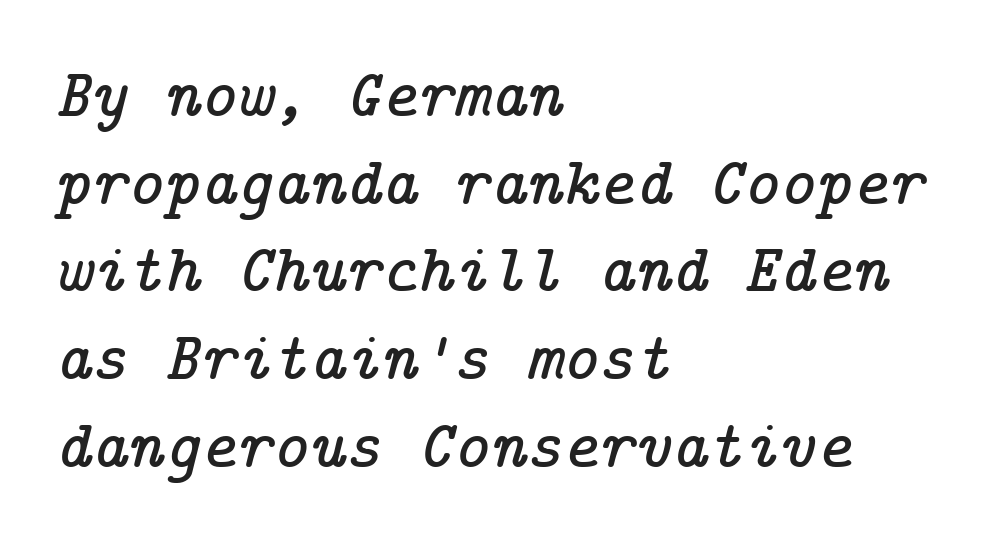
Q: Is the text italic (slanted)? A: Yes, it leans right by about 14 degrees.
Q: Is the typeface a serif or a sans-serif typeface? A: Serif.
Q: Is the text underlined? A: No.
Q: How is the paragraph aligned? A: Left-aligned.
Q: Is the spacing between letters normal or unusually wide? A: Normal.
Q: Is the spacing between lines tight, normal or loose? A: Normal.
Q: Width (condensed, normal, or wide)? A: Normal.
Q: Stroke contrast? A: Low.
Q: x-height? A: Medium.
